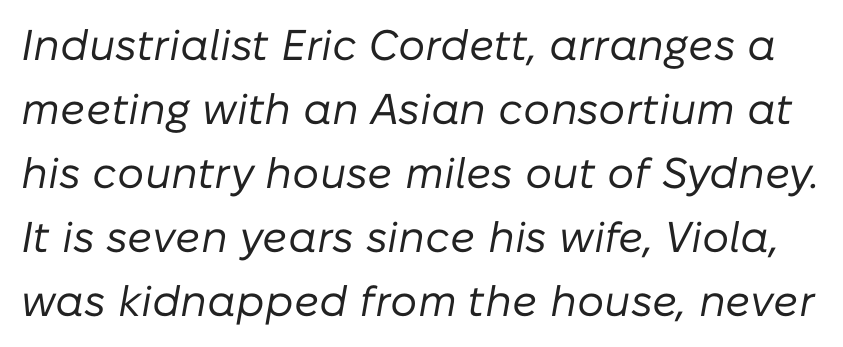
Q: Is the text bold? A: No.
Q: Is the text italic (slanted)? A: Yes, it leans right by about 10 degrees.
Q: Is the text underlined? A: No.
Q: Is the spacing between letters normal or unusually wide? A: Normal.
Q: Is the spacing between lines tight, normal or loose? A: Normal.
Q: Width (condensed, normal, or wide)? A: Normal.
Q: Stroke contrast? A: Low.
Q: x-height? A: Medium.
Q: Monospaced? A: No.
